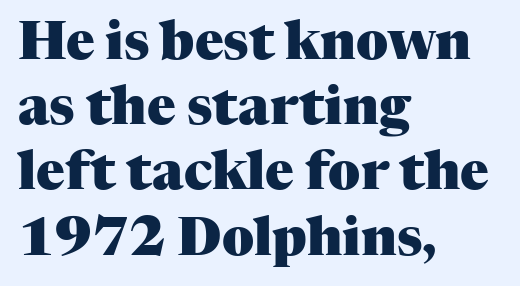
The image shows 53 px heavy serif type, upright; set left-aligned, line spacing 1.23x, normal letter spacing, not underlined; medium stroke contrast and a medium x-height.
